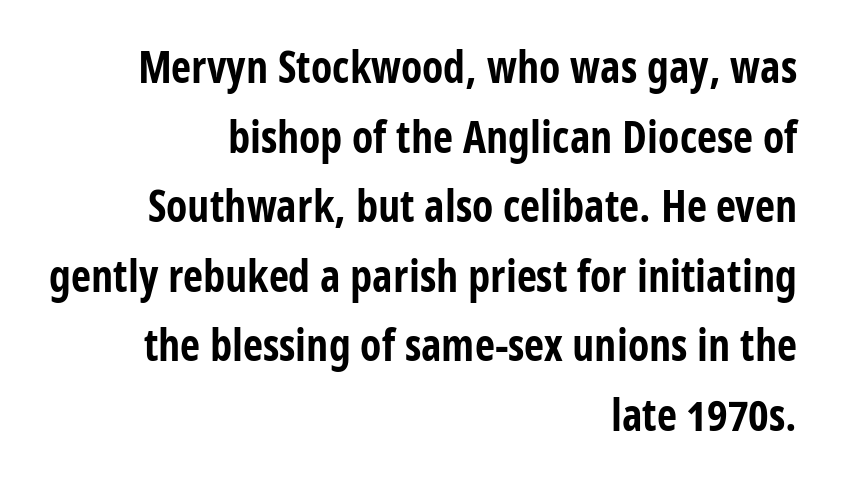
{"serif": "no", "italic": "no", "bold": "yes", "weight": "bold", "width": "condensed", "stroke_contrast": "low", "x_height": "medium", "monospaced": "no", "underline": "no", "align": "right", "line_spacing": "normal", "line_spacing_ratio": 1.58, "letter_spacing": "normal", "letter_spacing_em": 0.0, "glyph_px": 44}
